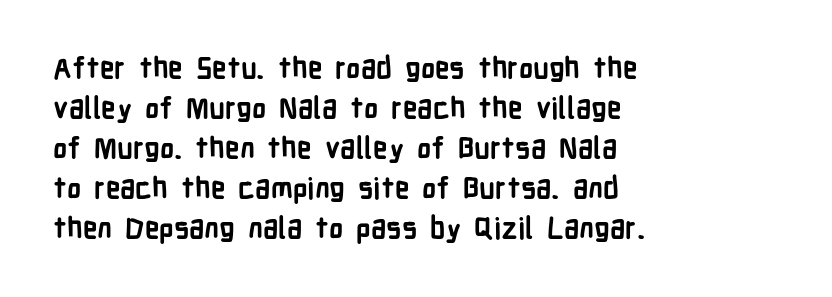
The image shows 29 px semibold, condensed sans-serif type, upright; set left-aligned, normal line spacing (1.38x), normal letter spacing, not underlined; low stroke contrast and a medium x-height.
